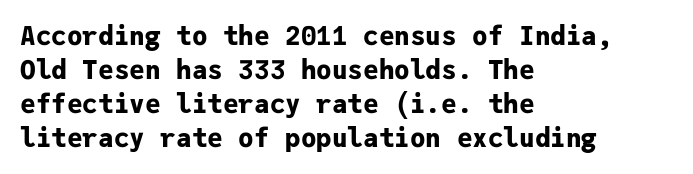
{"italic": "no", "bold": "yes", "underline": "no", "align": "left", "line_spacing": "normal", "line_spacing_ratio": 1.31, "letter_spacing": "normal", "letter_spacing_em": 0.0, "glyph_px": 26}
